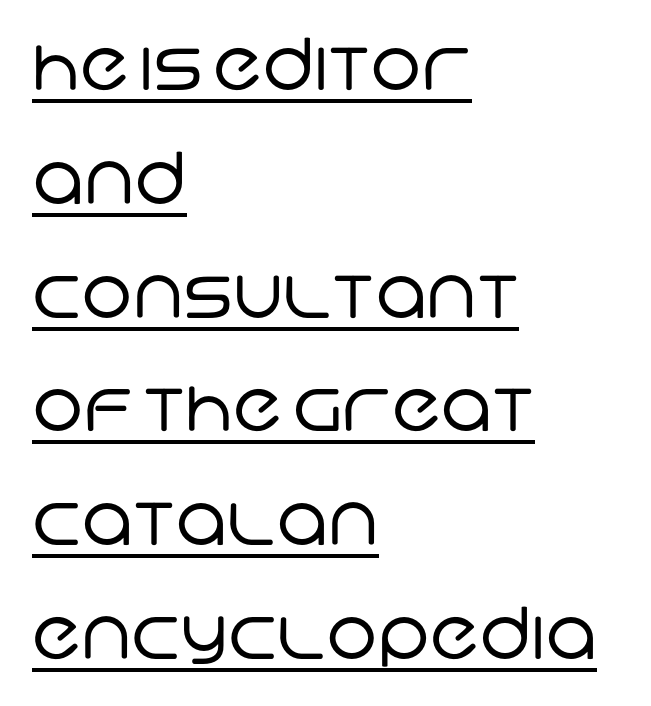
{"serif": "no", "bold": "no", "weight": "regular", "width": "normal", "stroke_contrast": "low", "x_height": "large", "monospaced": "no", "underline": "yes", "align": "left", "line_spacing": "normal", "line_spacing_ratio": 1.58, "letter_spacing": "normal", "letter_spacing_em": 0.0, "glyph_px": 72}
